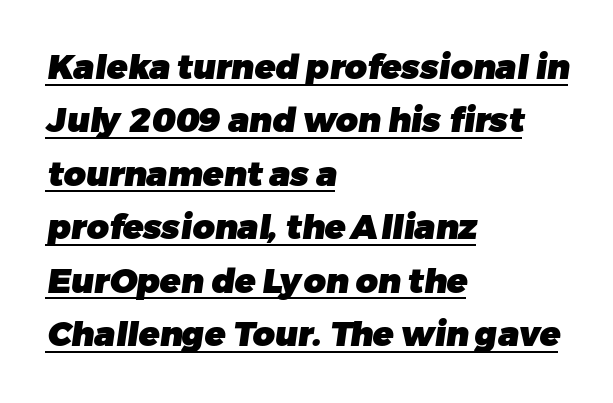
The face used here is proportionally spaced, like ordinary book or web type. What kind of face is this? One without serifs — a sans. The paragraph shown leans on its left margin. In terms of letterspacing, this is plain default setting. Beneath each row of characters lies a ruled line. What's the leading like? Ordinary, nothing unusual.
